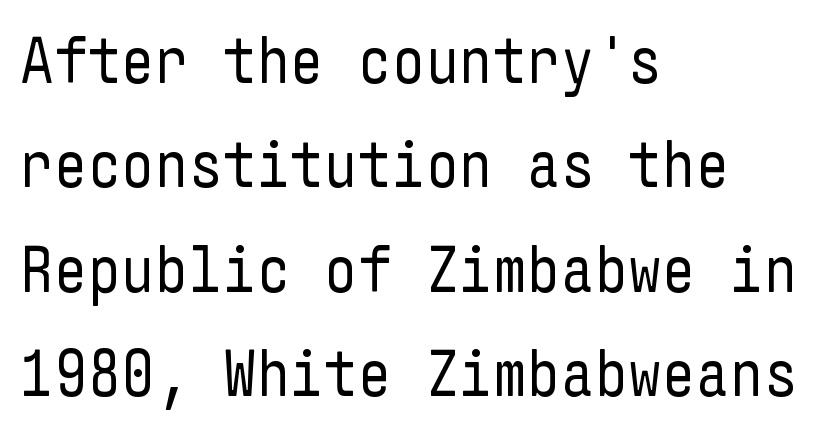
The image shows 66 px regular-weight, condensed sans-serif type, upright; set left-aligned, normal line spacing (1.58x), normal letter spacing, not underlined; low stroke contrast and a medium x-height.
